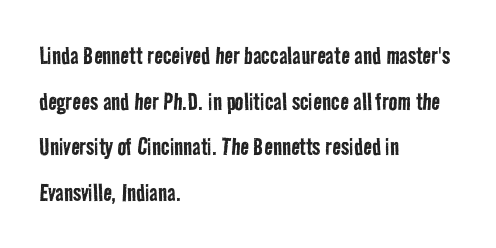
Q: Is the text bold? A: No.
Q: Is the typeface a serif or a sans-serif typeface? A: Sans-serif.
Q: Is the text underlined? A: No.
Q: How is the paragraph aligned? A: Left-aligned.
Q: Is the spacing between letters normal or unusually wide? A: Normal.
Q: Is the spacing between lines tight, normal or loose? A: Normal.
Q: Width (condensed, normal, or wide)? A: Condensed.
Q: Stroke contrast? A: Low.
Q: x-height? A: Medium.
Q: Monospaced? A: No.
